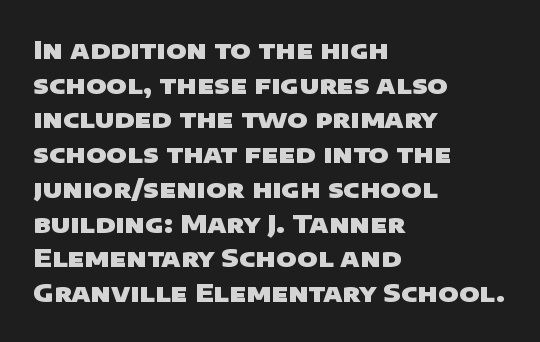
Q: Is the text bold? A: Yes.
Q: Is the text underlined? A: No.
Q: How is the paragraph aligned? A: Left-aligned.
Q: Is the spacing between letters normal or unusually wide? A: Normal.
Q: Is the spacing between lines tight, normal or loose? A: Normal.
